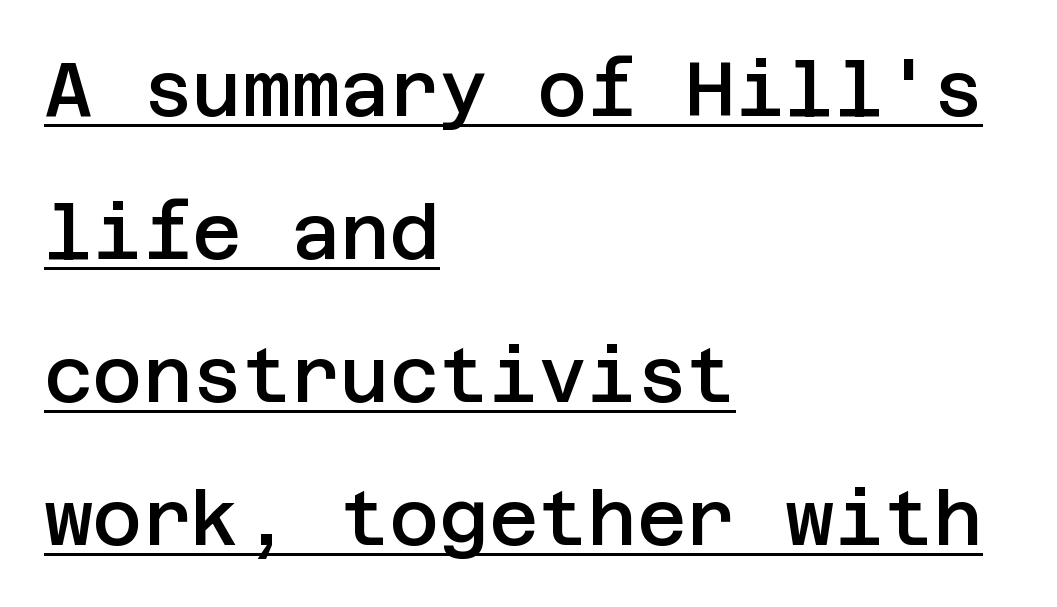
{"serif": "no", "italic": "no", "bold": "semi", "weight": "semibold", "width": "normal", "stroke_contrast": "low", "x_height": "large", "underline": "yes", "align": "left", "line_spacing_ratio": 1.88, "letter_spacing": "normal", "letter_spacing_em": 0.0, "glyph_px": 76}
